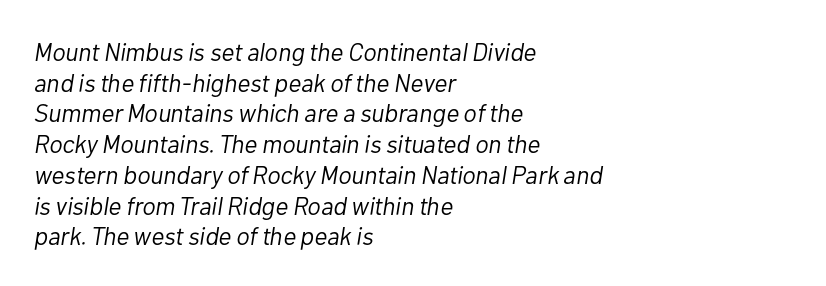
Observe the ordinary spacing: letters are neighbours, not strangers. Any mark beneath the type? The region is blank. Visually the block forms a straight wall on the left and a jagged coastline on the right. The specimen reads as italic at a glance. Compared with a typical body face, this is equally light or lighter still.
